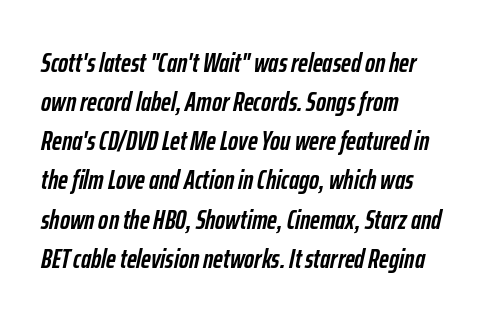
Q: Is the text bold? A: Yes.
Q: Is the text italic (slanted)? A: Yes, it leans right by about 12 degrees.
Q: Is the text underlined? A: No.
Q: How is the paragraph aligned? A: Left-aligned.
Q: Is the spacing between letters normal or unusually wide? A: Normal.
Q: Is the spacing between lines tight, normal or loose? A: Normal.
